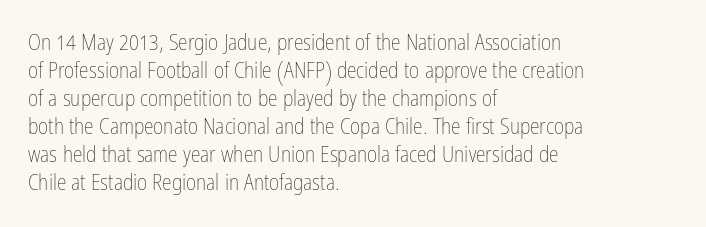
Q: Is the text bold? A: No.
Q: Is the text italic (slanted)? A: No, it is upright.
Q: Is the text underlined? A: No.
Q: How is the paragraph aligned? A: Left-aligned.
Q: Is the spacing between letters normal or unusually wide? A: Normal.
Q: Is the spacing between lines tight, normal or loose? A: Normal.
